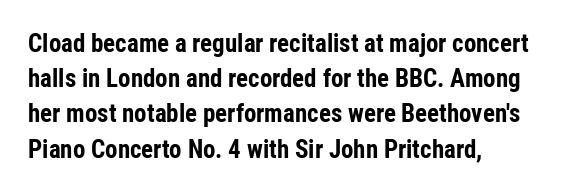
Q: Is the text bold? A: Yes.
Q: Is the text italic (slanted)? A: No, it is upright.
Q: Is the text underlined? A: No.
Q: How is the paragraph aligned? A: Left-aligned.
Q: Is the spacing between letters normal or unusually wide? A: Normal.
Q: Is the spacing between lines tight, normal or loose? A: Normal.
